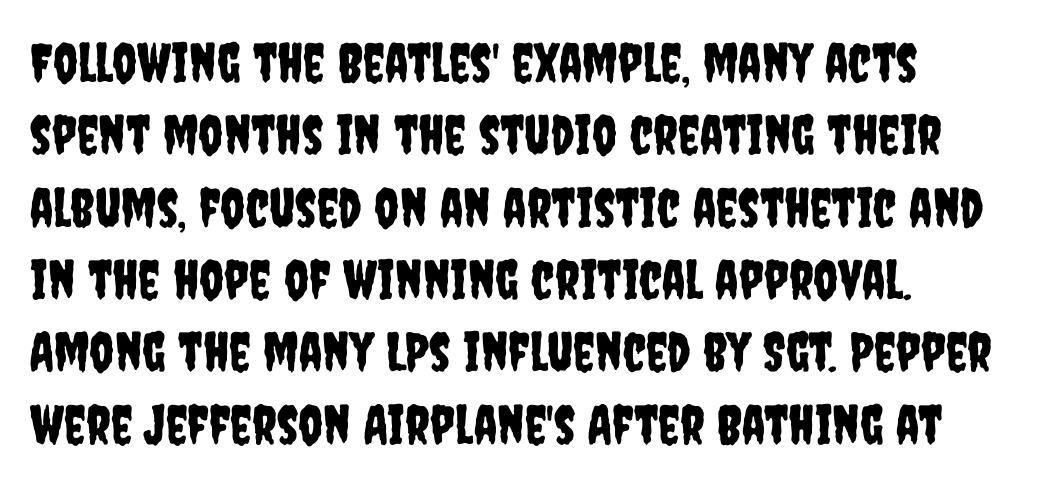
The passage shown is typeset with a sans-serif family. This sample has the flowing, uneven cadence of proportional lettering. Quick note: interline space is typical. Students, note that the glyphs here touch the page at normal intervals. Compared with a centered layout, this one pins lines to the left instead. The glyphs are unaccompanied by any horizontal stroke below them.
